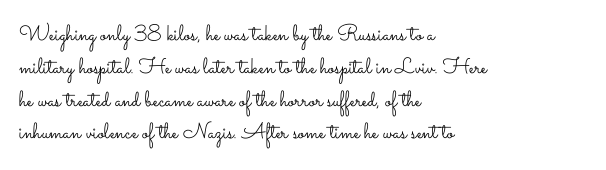
The image shows 22 px text type; set left-aligned, normal line spacing (1.49x), normal letter spacing, not underlined.
